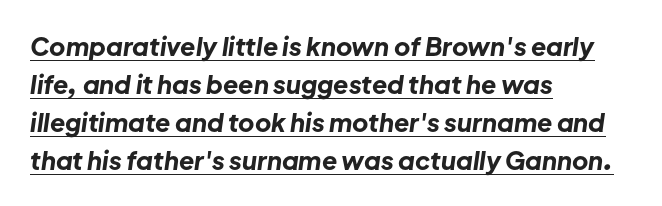
The image shows 25 px bold type, italic (leaning right); set left-aligned, normal line spacing (1.52x), normal letter spacing, underlined.
